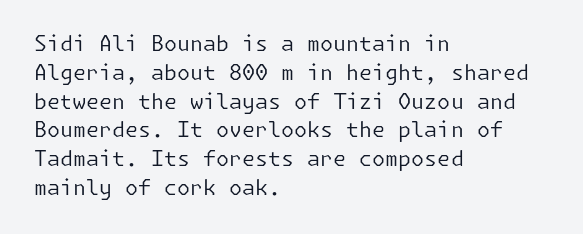
{"italic": "no", "bold": "no", "underline": "no", "align": "left", "line_spacing": "normal", "line_spacing_ratio": 1.37, "letter_spacing": "normal", "letter_spacing_em": 0.0, "glyph_px": 21}
